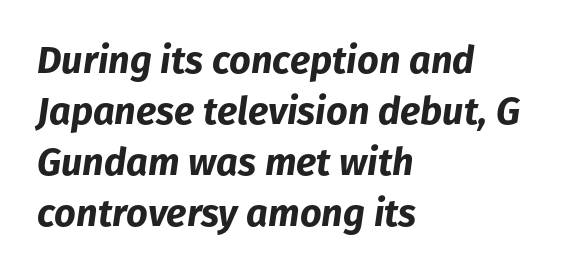
Q: Is the text bold? A: Yes.
Q: Is the text italic (slanted)? A: Yes, it leans right by about 8 degrees.
Q: Is the text underlined? A: No.
Q: How is the paragraph aligned? A: Left-aligned.
Q: Is the spacing between letters normal or unusually wide? A: Normal.
Q: Is the spacing between lines tight, normal or loose? A: Normal.
Q: Width (condensed, normal, or wide)? A: Normal.
Q: Stroke contrast? A: Low.
Q: x-height? A: Medium.
Q: Monospaced? A: No.
